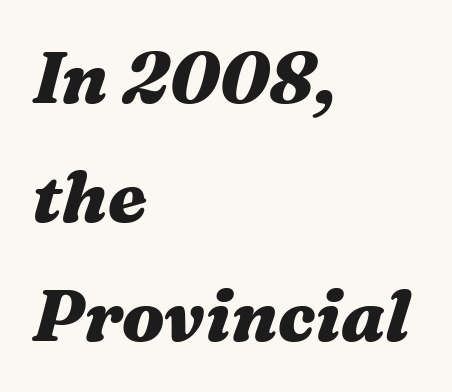
The font's italic variant was chosen for this text. Its strokes are broad and dark, the hallmark of bold type. Proportional: the letters do not fall into vertical columns. The gap between lines stays unmarked.
